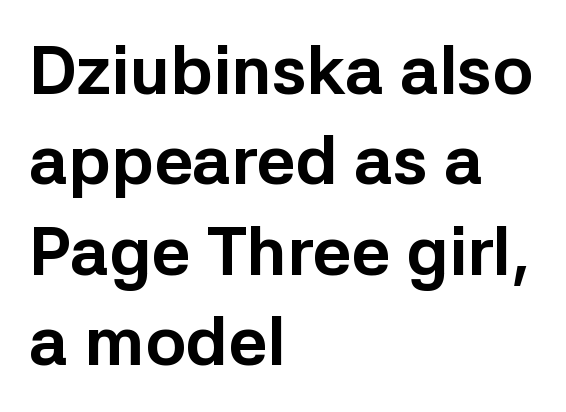
The image shows 68 px bold sans-serif type, upright; set left-aligned, normal line spacing (1.33x), normal letter spacing, not underlined; low stroke contrast and a medium x-height.
